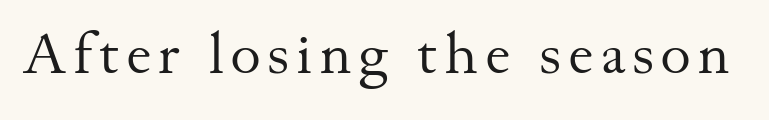
Q: Is the text bold? A: No.
Q: Is the text italic (slanted)? A: No, it is upright.
Q: Is the typeface a serif or a sans-serif typeface? A: Serif.
Q: Is the text underlined? A: No.
Q: Width (condensed, normal, or wide)? A: Normal.
Q: Stroke contrast? A: Medium.
Q: x-height? A: Small.
Q: Monospaced? A: No.
